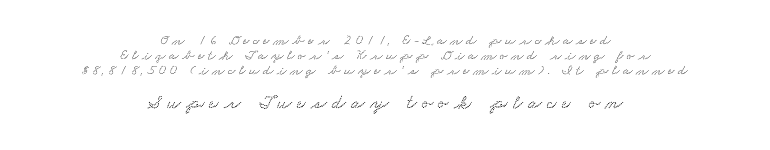
Q: Is the text underlined? A: No.
Q: How is the paragraph aligned? A: Centered.
Q: Is the spacing between letters normal or unusually wide? A: Unusually wide.
Q: Is the spacing between lines tight, normal or loose? A: Tight.
Q: Which block of text is set in a larger size, the first (top) or the second (bottom)? A: The second (bottom) one.
